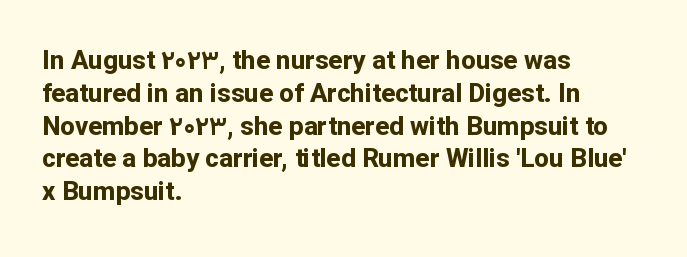
Reading down the column, the eye jumps a familiar distance to each next line. The passage shown is not underscored anywhere. Its strokes are broad and dark, the hallmark of bold type. Quick note: not italic, upright. Observe the ordinary spacing: letters are neighbours, not strangers. Line beginnings align vertically; line endings do not.
